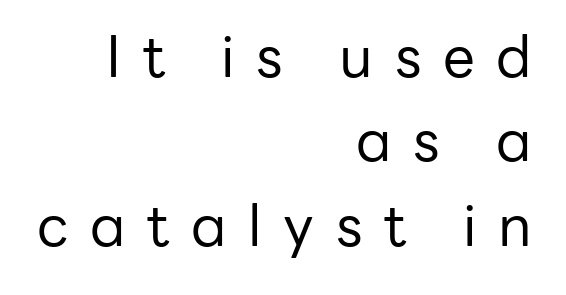
Q: Is the text bold? A: No.
Q: Is the text italic (slanted)? A: No, it is upright.
Q: Is the typeface a serif or a sans-serif typeface? A: Sans-serif.
Q: Is the text underlined? A: No.
Q: How is the paragraph aligned? A: Right-aligned.
Q: Is the spacing between letters normal or unusually wide? A: Unusually wide.
Q: Is the spacing between lines tight, normal or loose? A: Normal.
Q: Width (condensed, normal, or wide)? A: Normal.
Q: Stroke contrast? A: Low.
Q: x-height? A: Medium.
Q: Monospaced? A: No.
